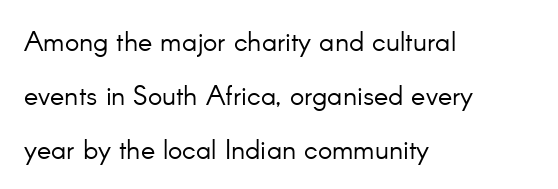
{"italic": "no", "bold": "no", "underline": "no", "align": "left", "line_spacing": "loose", "line_spacing_ratio": 2.0, "letter_spacing": "normal", "letter_spacing_em": 0.0, "glyph_px": 27}
